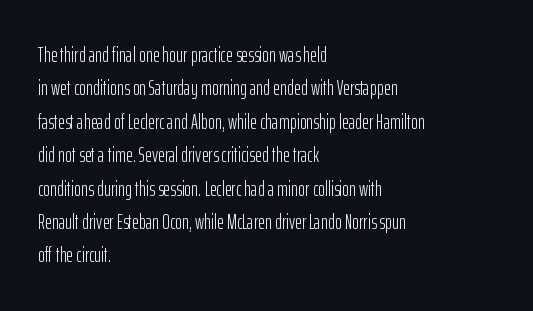
How would I describe the line gaps? Plain and ordinary. Weight: in the light-to-regular range. The type is set solid horizontally, with unmodified tracking. The lines are quadded left.
